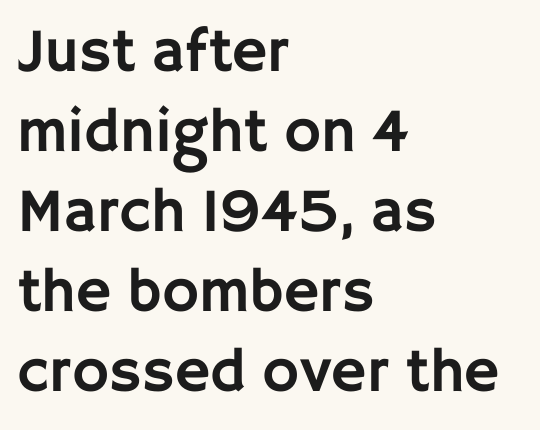
Q: Is the text italic (slanted)? A: No, it is upright.
Q: Is the typeface a serif or a sans-serif typeface? A: Sans-serif.
Q: Is the text underlined? A: No.
Q: How is the paragraph aligned? A: Left-aligned.
Q: Is the spacing between letters normal or unusually wide? A: Normal.
Q: Is the spacing between lines tight, normal or loose? A: Normal.
Q: Width (condensed, normal, or wide)? A: Normal.
Q: Stroke contrast? A: Low.
Q: x-height? A: Large.
Q: Monospaced? A: No.
